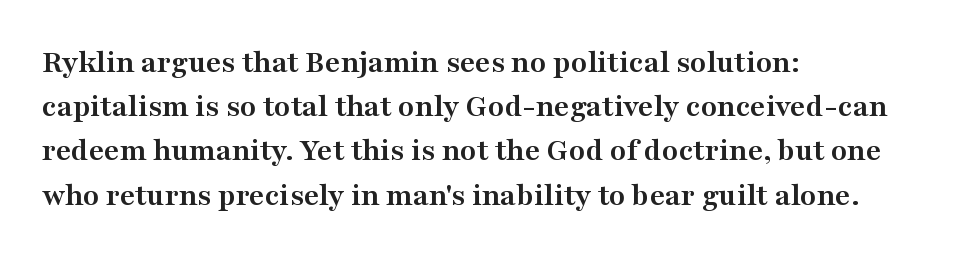
Plenty of ink on the page — the face is bold. Old-style or modern, the face here clearly has serifs. The horizontal fit of the characters is conventional and even. Rule under the text: the space is simply empty. What's the leading like? Ordinary, nothing unusual. Character widths vary here, with narrow letters taking less room than wide ones.
